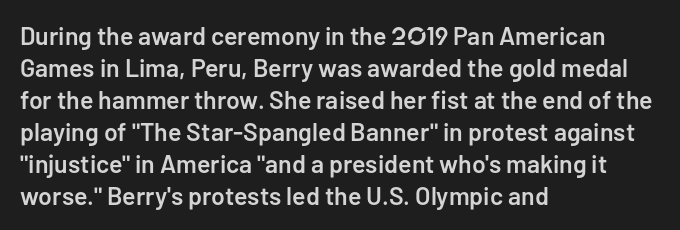
{"italic": "no", "bold": "semi", "underline": "no", "align": "left", "line_spacing": "normal", "line_spacing_ratio": 1.28, "letter_spacing": "normal", "letter_spacing_em": 0.0, "glyph_px": 25}
